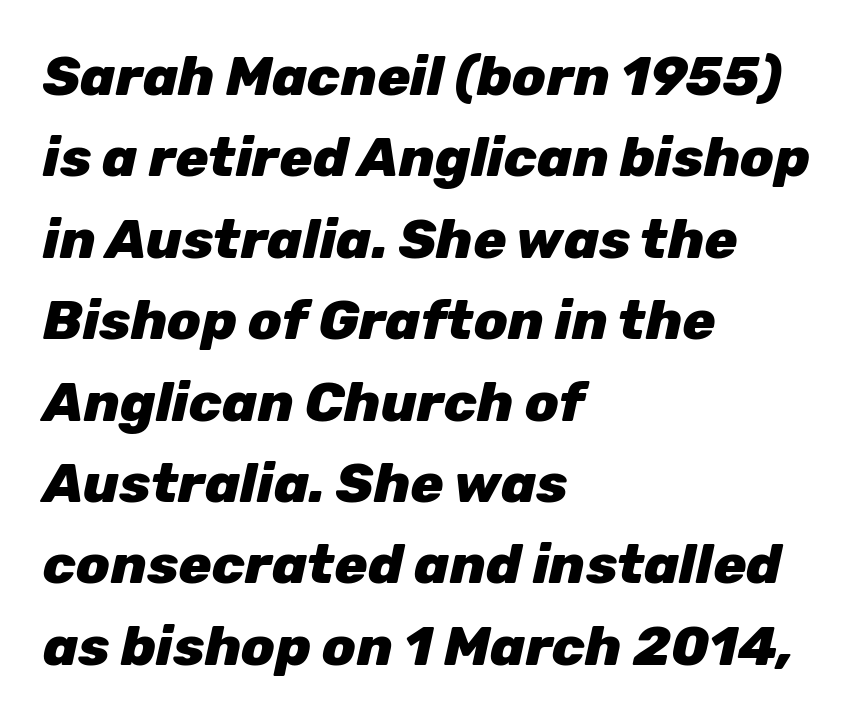
Q: Is the text bold? A: Yes.
Q: Is the text italic (slanted)? A: Yes, it leans right by about 12 degrees.
Q: Is the text underlined? A: No.
Q: How is the paragraph aligned? A: Left-aligned.
Q: Is the spacing between letters normal or unusually wide? A: Normal.
Q: Is the spacing between lines tight, normal or loose? A: Normal.
Q: Width (condensed, normal, or wide)? A: Normal.
Q: Stroke contrast? A: Low.
Q: x-height? A: Medium.
Q: Monospaced? A: No.
